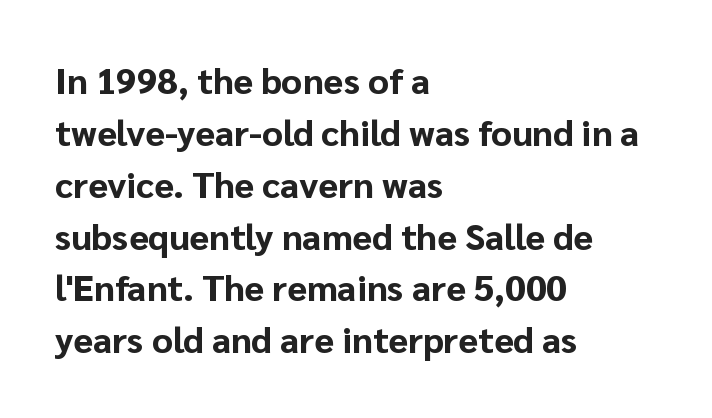
One-word summary of the alignment: left. A bare baseline throughout the passage. Notice how descenders clear the ascenders below comfortably — that's standard leading. Weight: bold.
